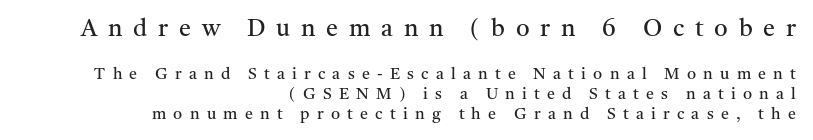
{"italic": "no", "bold": "no", "underline": "no", "align": "right", "line_spacing_ratio": 1.24, "letter_spacing": "wide", "letter_spacing_em": 0.45, "larger_block": "first", "size_ratio": 1.5, "glyph_px": 24}
